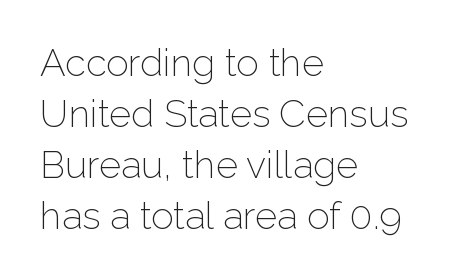
{"serif": "no", "italic": "no", "bold": "no", "weight": "light", "width": "normal", "stroke_contrast": "low", "x_height": "medium", "monospaced": "no", "underline": "no", "align": "left", "line_spacing": "normal", "line_spacing_ratio": 1.34, "letter_spacing": "normal", "letter_spacing_em": 0.0, "glyph_px": 38}
